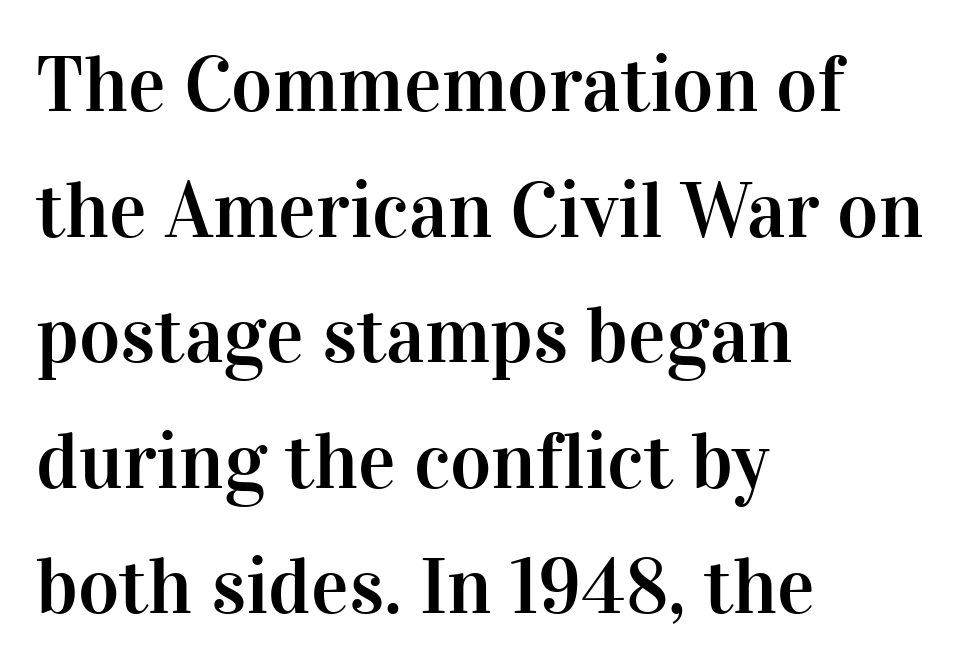
{"serif": "yes", "italic": "no", "width": "normal", "stroke_contrast": "high", "x_height": "medium", "monospaced": "no", "underline": "no", "align": "left", "line_spacing": "normal", "line_spacing_ratio": 1.59, "letter_spacing": "normal", "letter_spacing_em": 0.0, "glyph_px": 79}
